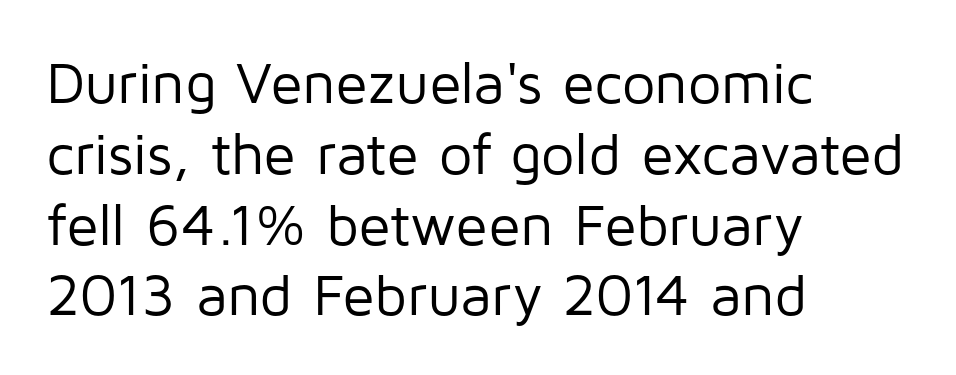
{"serif": "no", "italic": "no", "bold": "no", "weight": "regular", "width": "normal", "stroke_contrast": "low", "x_height": "medium", "monospaced": "no", "underline": "no", "align": "left", "line_spacing_ratio": 1.2, "letter_spacing": "normal", "letter_spacing_em": 0.0, "glyph_px": 59}
